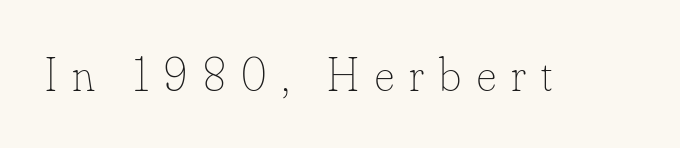
The image shows 47 px thin type, upright; set unusually wide letter spacing (+0.33 em), not underlined; low stroke contrast and a small x-height.
